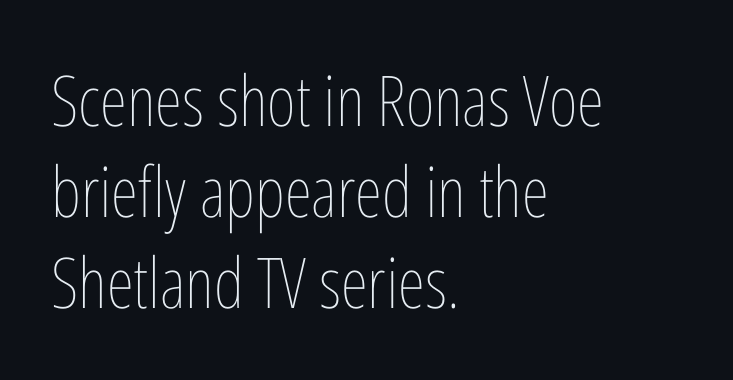
The image shows 70 px thin, condensed type, upright; set left-aligned, normal line spacing (1.3x), normal letter spacing, not underlined; low stroke contrast and a medium x-height.
